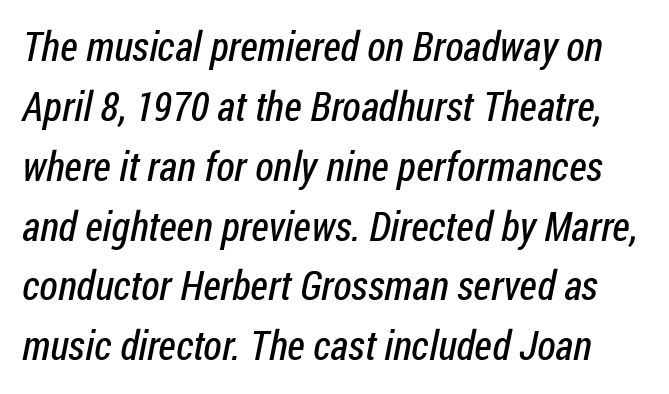
{"serif": "no", "bold": "no", "weight": "regular", "width": "condensed", "stroke_contrast": "low", "x_height": "medium", "monospaced": "no", "underline": "no", "line_spacing": "normal", "line_spacing_ratio": 1.46, "letter_spacing": "normal", "letter_spacing_em": 0.0, "glyph_px": 41}
